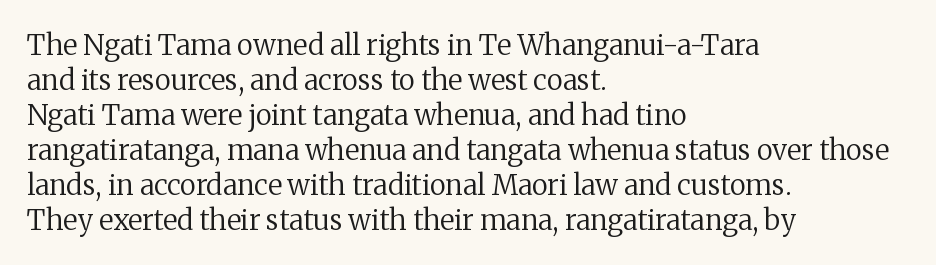
The image shows 28 px regular-weight serif type, upright; set left-aligned, normal line spacing (1.25x), normal letter spacing, not underlined; medium stroke contrast and a medium x-height.
